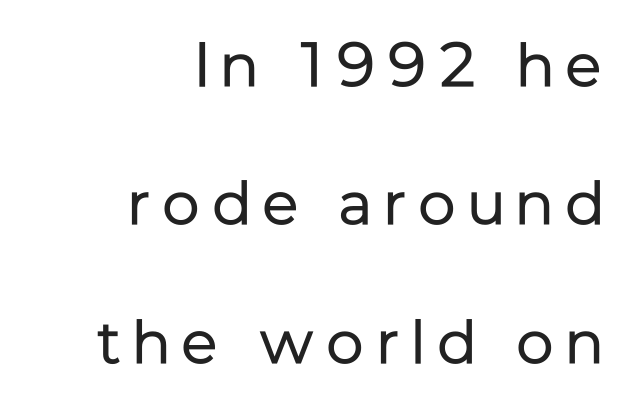
The baseline area is clear. The gaps between neighbouring characters are conspicuously large. Is the stroke heavy? The answer is a plain regular-or-lighter. The lettering stays uniformly vertical, giving the passage a roman look. Do the characters align in a grid? No, the font is proportional. What kind of face is this? One without serifs — a sans.
